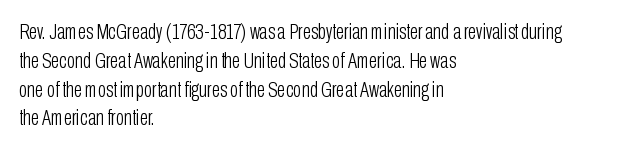
No extra ink here — the face is not bold. The ragged edge is on the right, which tells us the setting is flush left. Decoration check: the copy has no underline. Between one letter and the next there's only the usual sliver of space. No italicization has been applied; the sample stays upright. Successive baselines arrive at the customary interval.
